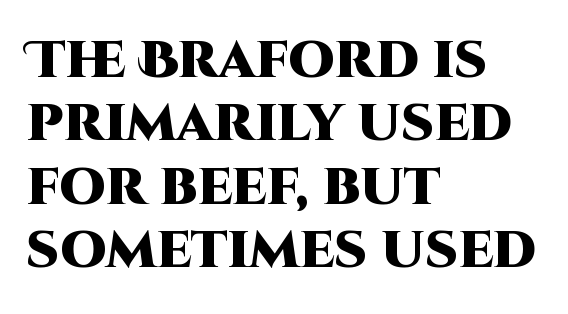
Q: Is the text bold? A: Yes.
Q: Is the text italic (slanted)? A: No, it is upright.
Q: Is the typeface a serif or a sans-serif typeface? A: Sans-serif.
Q: Is the text underlined? A: No.
Q: How is the paragraph aligned? A: Left-aligned.
Q: Is the spacing between letters normal or unusually wide? A: Normal.
Q: Width (condensed, normal, or wide)? A: Normal.
Q: Stroke contrast? A: High.
Q: x-height? A: Large.
Q: Monospaced? A: No.
